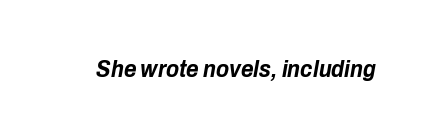
{"italic": "yes", "lean": "right", "slant_degrees": 10, "bold": "yes", "underline": "no", "letter_spacing": "normal", "letter_spacing_em": 0.0, "glyph_px": 24}
